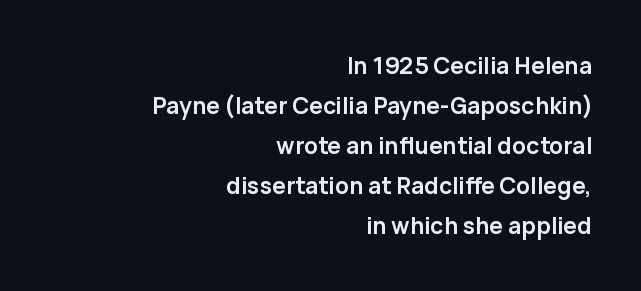
The image shows 23 px bold type, upright; set right-aligned, line spacing 1.74x, normal letter spacing, not underlined.
